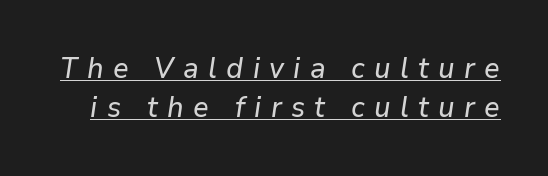
The image shows 29 px text type, italic (leaning right); set normal line spacing (1.34x), unusually wide letter spacing (+0.32 em), underlined; low stroke contrast and a medium x-height.
